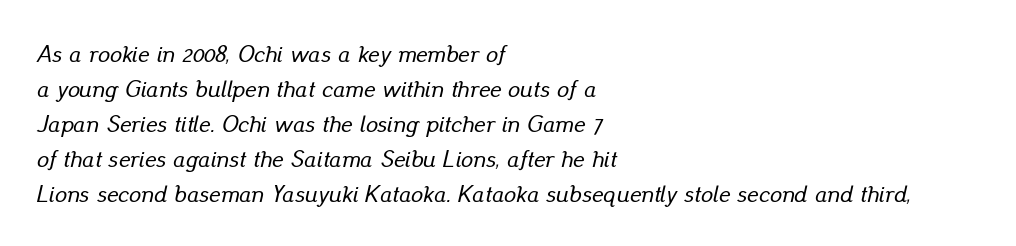
No extra tracking has been applied to these lines. The lines sit at an ordinary, default distance from one another. Observe the lean: these are italic letterforms. The typesetter chose a ragged-right arrangement here. The space directly below the letters is spotless.
